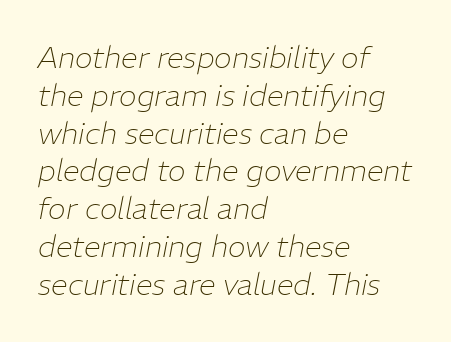
{"italic": "yes", "lean": "right", "slant_degrees": 11, "bold": "no", "weight": "thin", "width": "normal", "stroke_contrast": "low", "x_height": "medium", "monospaced": "no", "underline": "no", "align": "left", "line_spacing": "normal", "line_spacing_ratio": 1.26, "letter_spacing": "normal", "letter_spacing_em": 0.0, "glyph_px": 30}
